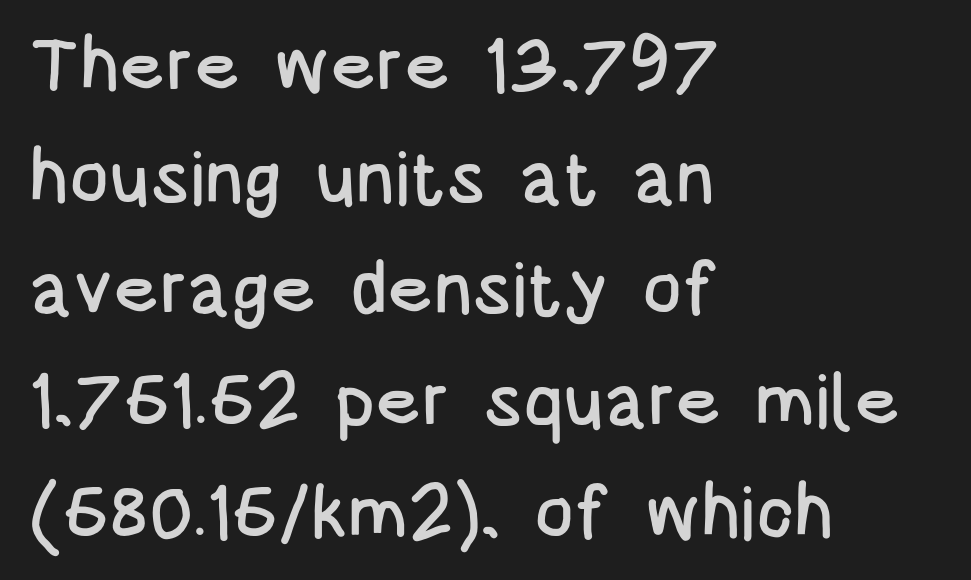
Q: Is the text italic (slanted)? A: No, it is upright.
Q: Is the typeface a serif or a sans-serif typeface? A: Sans-serif.
Q: Is the text underlined? A: No.
Q: How is the paragraph aligned? A: Left-aligned.
Q: Is the spacing between letters normal or unusually wide? A: Normal.
Q: Is the spacing between lines tight, normal or loose? A: Normal.
Q: Width (condensed, normal, or wide)? A: Condensed.
Q: Stroke contrast? A: Low.
Q: x-height? A: Large.
Q: Monospaced? A: No.
